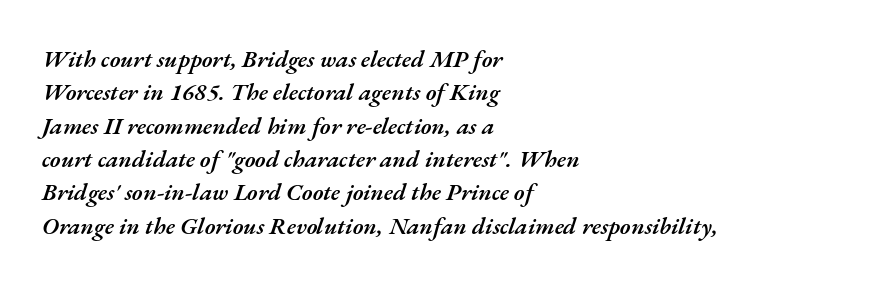
A bit beefed up — I'd call it semibold rather than bold. Short and long lines alike share a common starting point at left. The block of text has a typical density, with ordinary space between rows. Honestly, the letter spacing is just normal — you wouldn't notice it. Characters are canted at an angle relative to the baseline's perpendicular.
